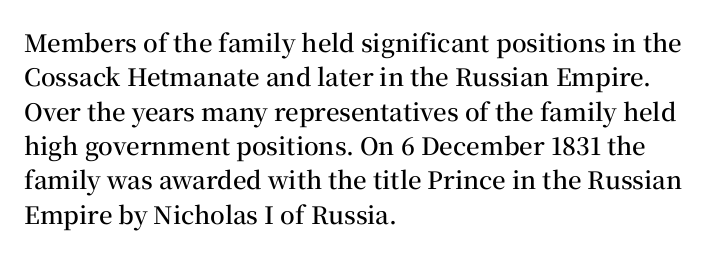
The image shows 24 px text type, upright; set left-aligned, normal line spacing (1.43x), normal letter spacing, not underlined.
